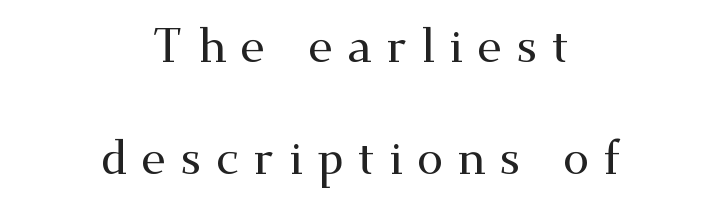
The image shows 47 px wide serif type, upright; set centered, loose line spacing (2.39x), unusually wide letter spacing (+0.3 em), not underlined; medium stroke contrast and a small x-height.
